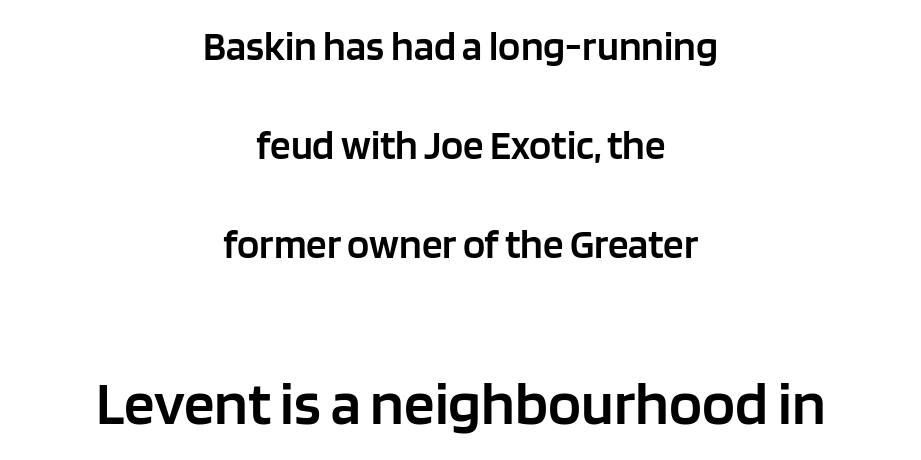
The image shows 61 px semibold sans-serif type, upright; set centered, loose line spacing (2.41x), normal letter spacing, not underlined; the second (bottom) block is 1.49x larger; low stroke contrast and a large x-height.
